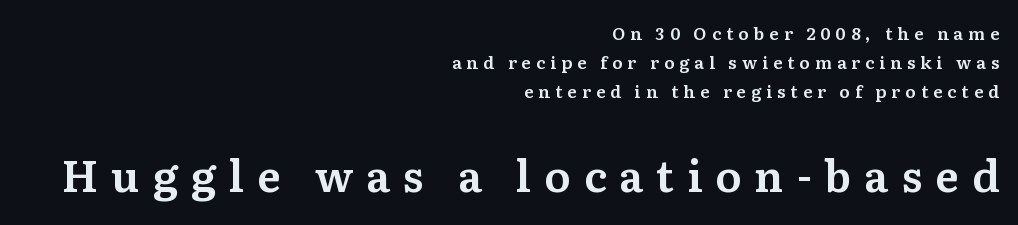
Q: Is the text italic (slanted)? A: No, it is upright.
Q: Is the typeface a serif or a sans-serif typeface? A: Serif.
Q: Is the text underlined? A: No.
Q: How is the paragraph aligned? A: Right-aligned.
Q: Is the spacing between letters normal or unusually wide? A: Unusually wide.
Q: Which block of text is set in a larger size, the first (top) or the second (bottom)? A: The second (bottom) one.
Q: Width (condensed, normal, or wide)? A: Normal.
Q: Stroke contrast? A: Medium.
Q: x-height? A: Medium.
Q: Monospaced? A: No.
